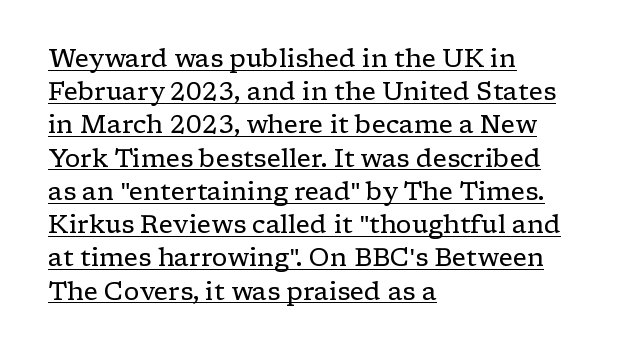
The image shows 25 px text type, upright; set left-aligned, normal line spacing (1.33x), normal letter spacing, underlined.
